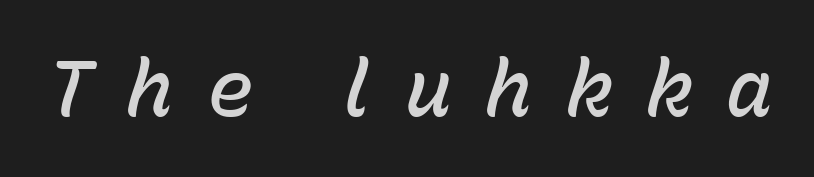
{"italic": "yes", "lean": "right", "slant_degrees": 15, "bold": "semi", "weight": "semibold", "width": "normal", "stroke_contrast": "low", "x_height": "medium", "monospaced": "no", "underline": "no", "letter_spacing": "wide", "letter_spacing_em": 0.43, "glyph_px": 78}
